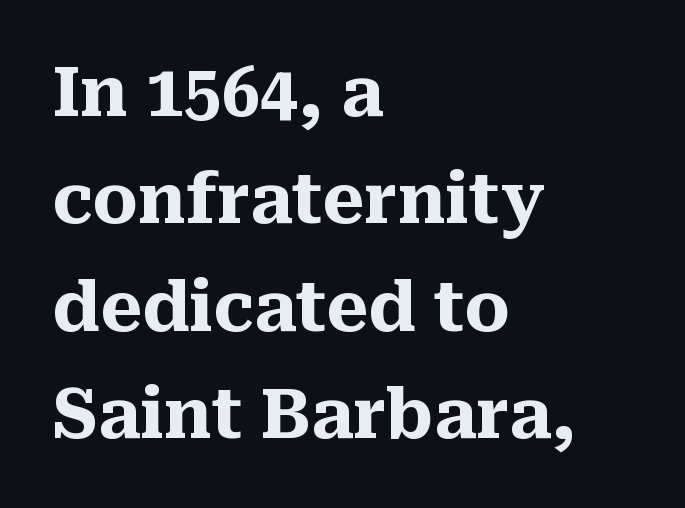
Q: Is the text bold? A: Yes.
Q: Is the text italic (slanted)? A: No, it is upright.
Q: Is the typeface a serif or a sans-serif typeface? A: Serif.
Q: Is the text underlined? A: No.
Q: How is the paragraph aligned? A: Left-aligned.
Q: Is the spacing between letters normal or unusually wide? A: Normal.
Q: Is the spacing between lines tight, normal or loose? A: Normal.
Q: Width (condensed, normal, or wide)? A: Normal.
Q: Stroke contrast? A: Medium.
Q: x-height? A: Medium.
Q: Monospaced? A: No.
